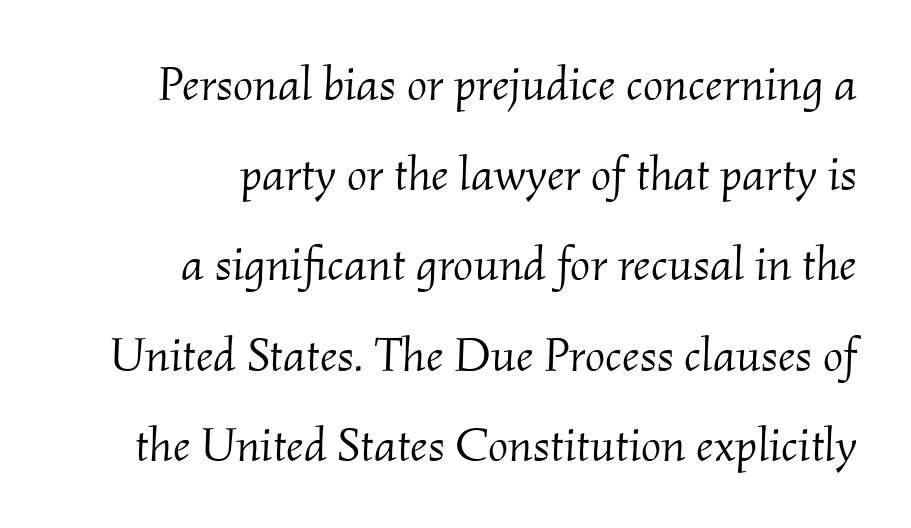
{"serif": "yes", "italic": "yes", "lean": "right", "slant_degrees": 2, "bold": "no", "weight": "light", "width": "normal", "stroke_contrast": "medium", "x_height": "small", "monospaced": "no", "underline": "no", "align": "right", "line_spacing_ratio": 1.88, "letter_spacing": "normal", "letter_spacing_em": 0.0, "glyph_px": 48}
